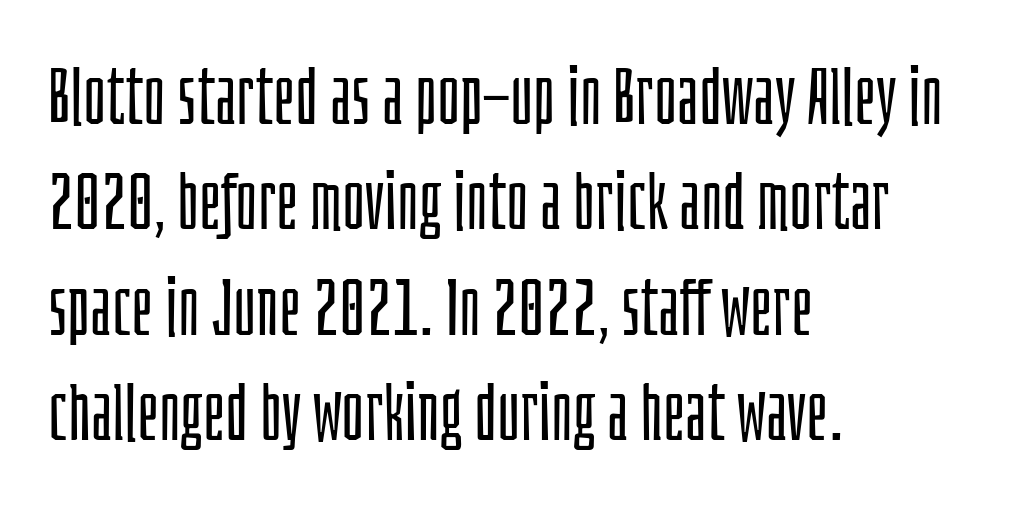
Here the designer chose a conventional face with non-uniform glyph widths. Weight: regular or lighter. Glyph-to-glyph distance matches everyday printed text. A bare baseline throughout the passage.
